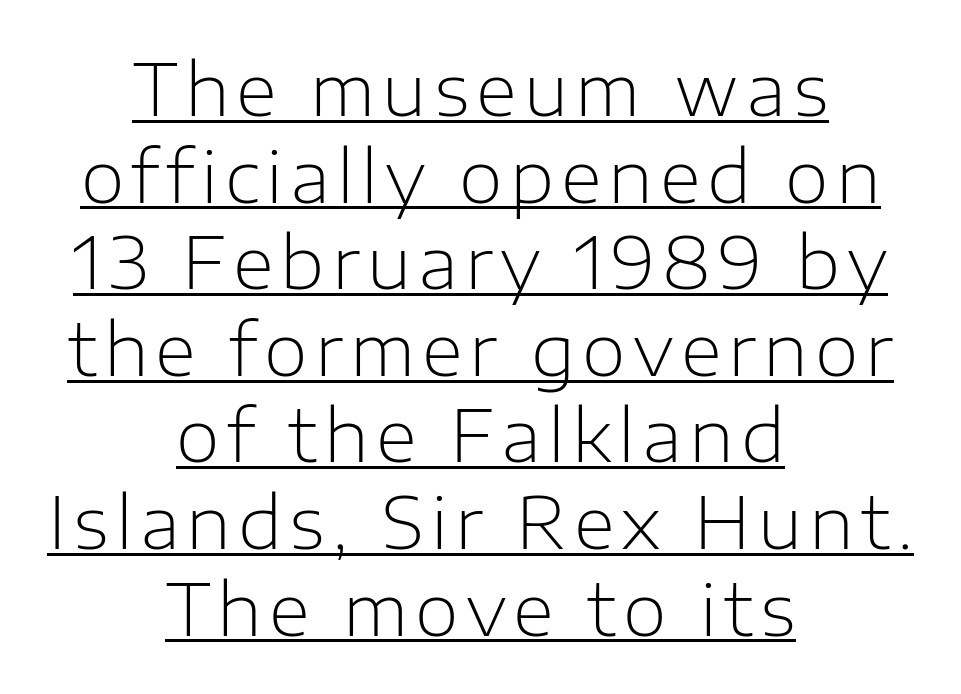
Q: Is the text bold? A: No.
Q: Is the text italic (slanted)? A: No, it is upright.
Q: Is the typeface a serif or a sans-serif typeface? A: Sans-serif.
Q: Is the text underlined? A: Yes.
Q: How is the paragraph aligned? A: Centered.
Q: Width (condensed, normal, or wide)? A: Normal.
Q: Stroke contrast? A: Low.
Q: x-height? A: Medium.
Q: Monospaced? A: No.
